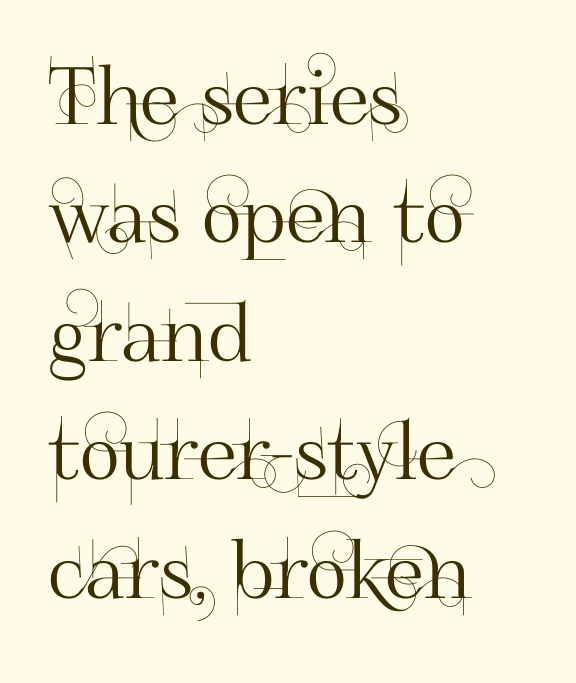
{"serif": "no", "italic": "no", "width": "normal", "stroke_contrast": "high", "x_height": "small", "monospaced": "no", "underline": "no", "align": "left", "line_spacing": "normal", "line_spacing_ratio": 1.5, "letter_spacing": "normal", "letter_spacing_em": 0.0, "glyph_px": 79}
